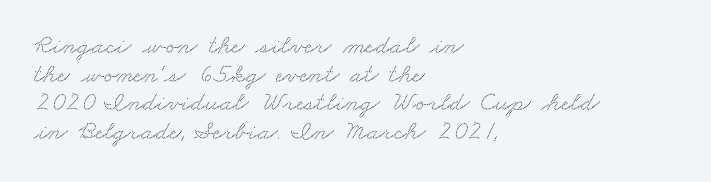
{"underline": "no", "align": "left", "line_spacing": "tight", "line_spacing_ratio": 1.06, "letter_spacing": "normal", "letter_spacing_em": 0.0, "glyph_px": 27}
